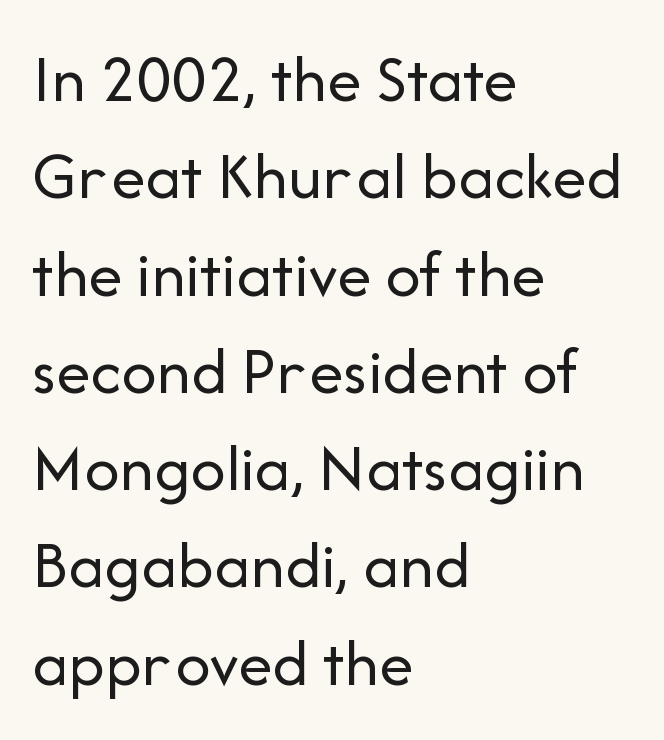
Q: Is the text bold? A: No.
Q: Is the text italic (slanted)? A: No, it is upright.
Q: Is the typeface a serif or a sans-serif typeface? A: Sans-serif.
Q: Is the text underlined? A: No.
Q: How is the paragraph aligned? A: Left-aligned.
Q: Is the spacing between letters normal or unusually wide? A: Normal.
Q: Is the spacing between lines tight, normal or loose? A: Normal.
Q: Width (condensed, normal, or wide)? A: Normal.
Q: Stroke contrast? A: Low.
Q: x-height? A: Medium.
Q: Monospaced? A: No.
